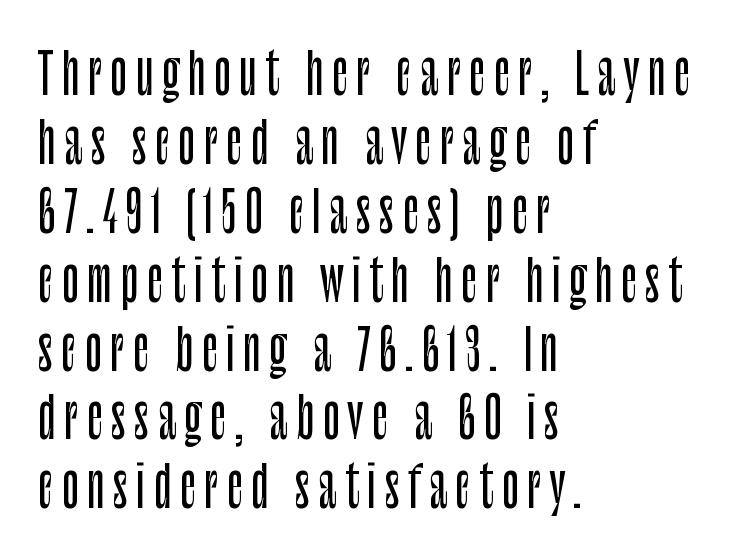
Ordinary non-slanted type is in use. Note the varied advance widths — an 'i' is clearly narrower than an 'm'. Each row of text sits above clean, open space. Typographically, this falls in the sans-serif category. The passage is arranged the way most books set body copy — flush left.
